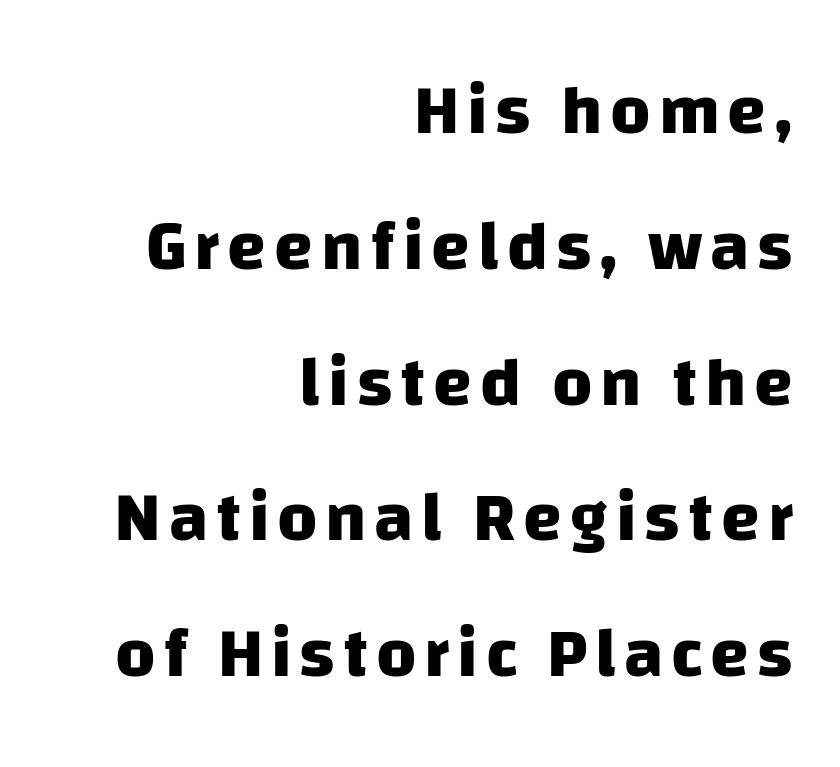
Q: Is the text bold? A: Yes.
Q: Is the typeface a serif or a sans-serif typeface? A: Sans-serif.
Q: Is the text underlined? A: No.
Q: How is the paragraph aligned? A: Right-aligned.
Q: Is the spacing between lines tight, normal or loose? A: Loose.
Q: Width (condensed, normal, or wide)? A: Normal.
Q: Stroke contrast? A: Low.
Q: x-height? A: Large.
Q: Monospaced? A: No.
